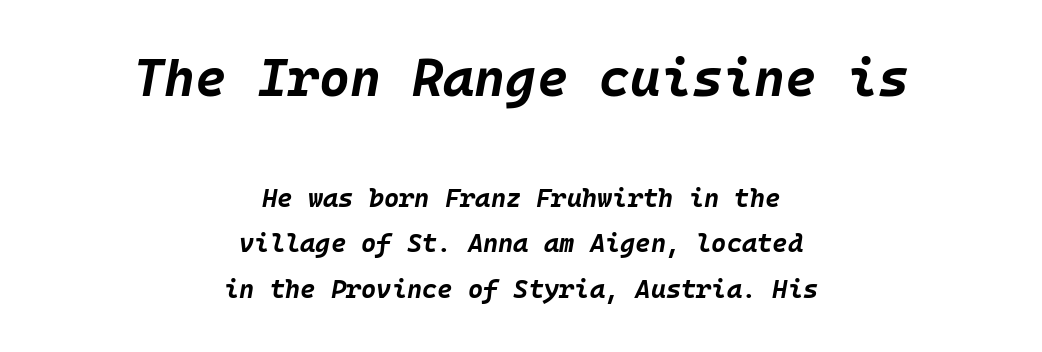
The image shows 53 px bold type, italic (leaning right); set centered, line spacing 1.76x, normal letter spacing, not underlined; the first (top) block is 2.04x larger; low stroke contrast and a large x-height.
